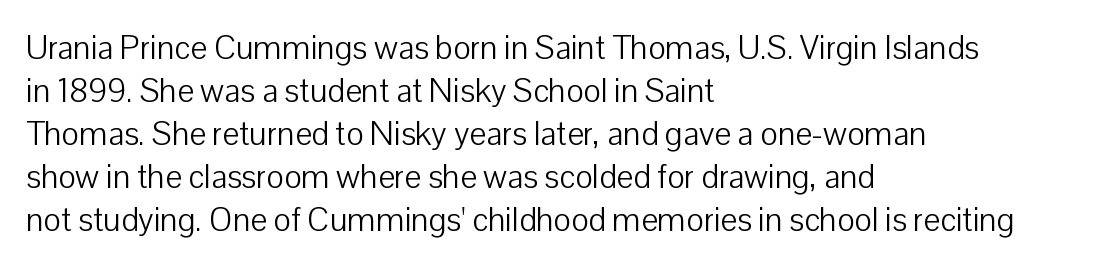
Q: Is the text bold? A: No.
Q: Is the text italic (slanted)? A: No, it is upright.
Q: Is the typeface a serif or a sans-serif typeface? A: Sans-serif.
Q: Is the text underlined? A: No.
Q: How is the paragraph aligned? A: Left-aligned.
Q: Is the spacing between letters normal or unusually wide? A: Normal.
Q: Is the spacing between lines tight, normal or loose? A: Normal.
Q: Width (condensed, normal, or wide)? A: Normal.
Q: Stroke contrast? A: Low.
Q: x-height? A: Medium.
Q: Monospaced? A: No.
